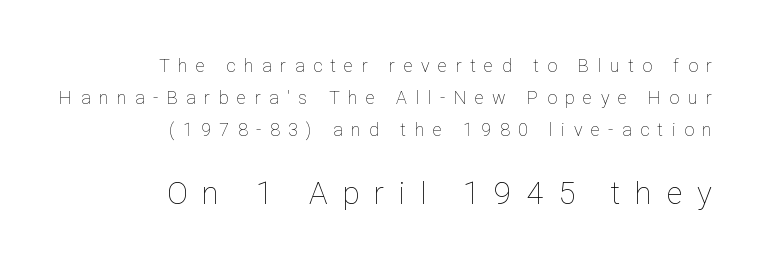
Q: Is the text bold? A: No.
Q: Is the text italic (slanted)? A: No, it is upright.
Q: Is the text underlined? A: No.
Q: How is the paragraph aligned? A: Right-aligned.
Q: Is the spacing between letters normal or unusually wide? A: Unusually wide.
Q: Which block of text is set in a larger size, the first (top) or the second (bottom)? A: The second (bottom) one.
Q: Width (condensed, normal, or wide)? A: Normal.
Q: Stroke contrast? A: Low.
Q: x-height? A: Medium.
Q: Monospaced? A: No.
